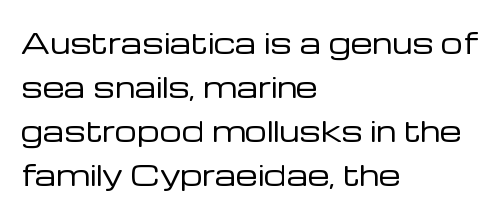
Unlike a traditional serif, this face leaves its strokes unadorned. Leftover space on each line is placed entirely after the last word. Is this a fixed-width face? No — the glyphs have proportional, varying widths. Has an underline been added? It has not. Style check: upright. Each stroke keeps to a modest, everyday thickness or less.
